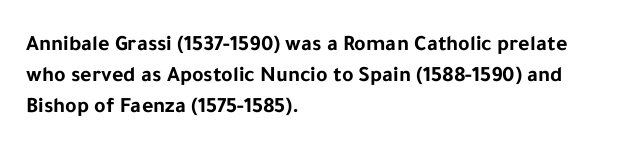
{"italic": "no", "bold": "yes", "underline": "no", "align": "left", "line_spacing": "normal", "line_spacing_ratio": 1.42, "letter_spacing": "normal", "letter_spacing_em": 0.0, "glyph_px": 22}
